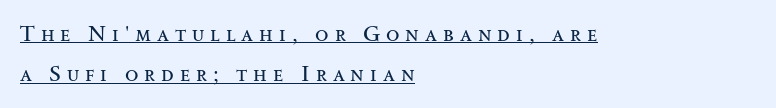
Q: Is the text bold? A: No.
Q: Is the text italic (slanted)? A: No, it is upright.
Q: Is the text underlined? A: Yes.
Q: How is the paragraph aligned? A: Left-aligned.
Q: Is the spacing between letters normal or unusually wide? A: Unusually wide.
